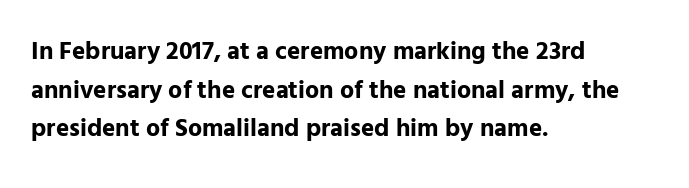
Q: Is the text bold? A: Yes.
Q: Is the text italic (slanted)? A: No, it is upright.
Q: Is the text underlined? A: No.
Q: How is the paragraph aligned? A: Left-aligned.
Q: Is the spacing between letters normal or unusually wide? A: Normal.
Q: Is the spacing between lines tight, normal or loose? A: Normal.
